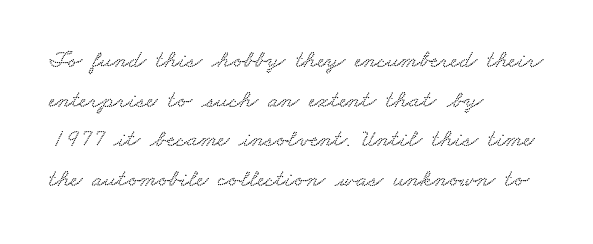
Q: Is the text underlined? A: No.
Q: How is the paragraph aligned? A: Left-aligned.
Q: Is the spacing between letters normal or unusually wide? A: Normal.
Q: Is the spacing between lines tight, normal or loose? A: Normal.
